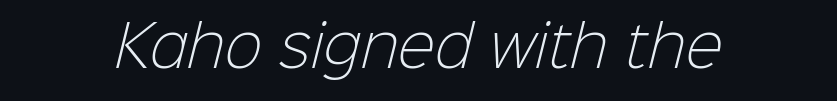
{"serif": "no", "bold": "no", "weight": "light", "width": "normal", "stroke_contrast": "low", "x_height": "medium", "monospaced": "no", "underline": "no", "letter_spacing": "normal", "letter_spacing_em": 0.0, "glyph_px": 56}
